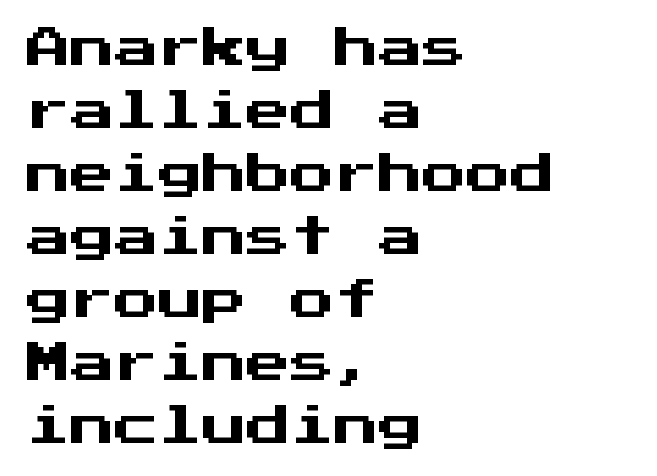
Each line starts at the same left margin while the right side varies. Standard letterfit; no display-style spreading of the glyphs. In terms of posture, this sample is upright. The font family rendered here belongs to the sans-serif group.
